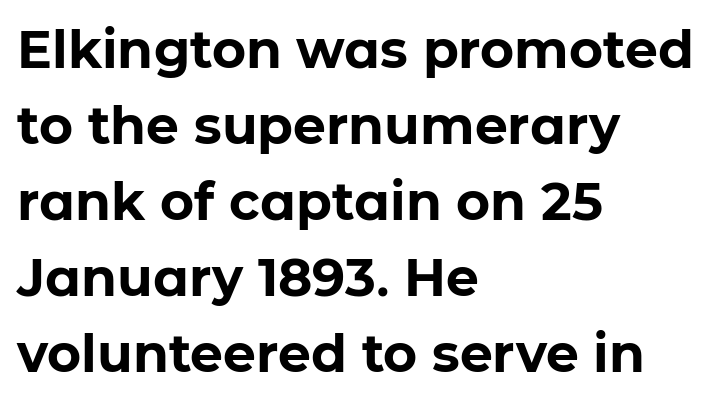
The image shows 52 px bold sans-serif type, upright; set left-aligned, normal line spacing (1.46x), normal letter spacing, not underlined; low stroke contrast and a medium x-height.
